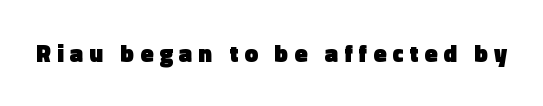
The image shows 24 px bold type, upright; set unusually wide letter spacing (+0.25 em), not underlined.
